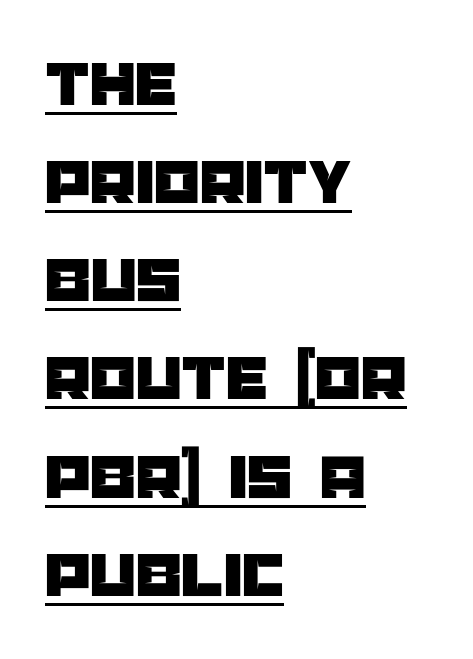
Q: Is the text italic (slanted)? A: No, it is upright.
Q: Is the typeface a serif or a sans-serif typeface? A: Sans-serif.
Q: Is the text underlined? A: Yes.
Q: How is the paragraph aligned? A: Left-aligned.
Q: Is the spacing between letters normal or unusually wide? A: Normal.
Q: Is the spacing between lines tight, normal or loose? A: Normal.
Q: Width (condensed, normal, or wide)? A: Normal.
Q: Stroke contrast? A: Low.
Q: x-height? A: Large.
Q: Monospaced? A: No.
